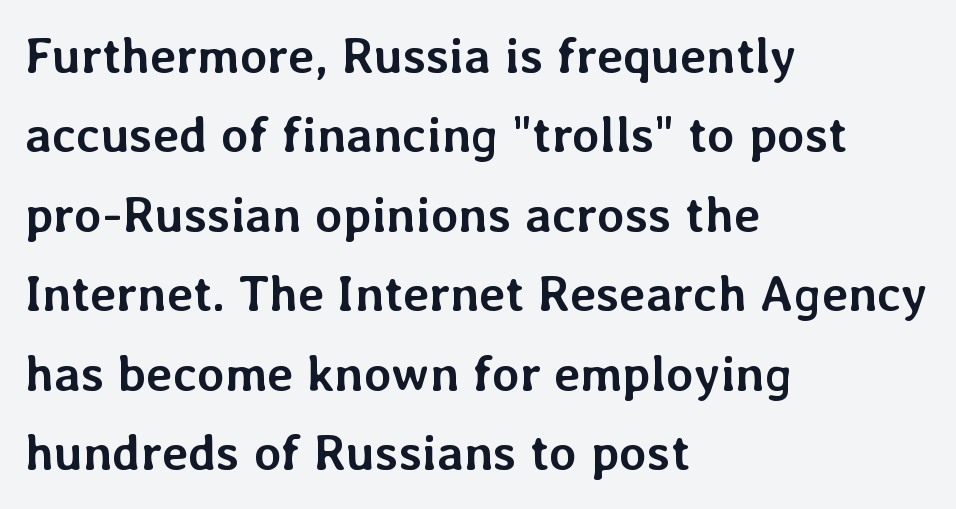
{"italic": "no", "bold": "yes", "weight": "semibold", "width": "normal", "stroke_contrast": "low", "x_height": "medium", "monospaced": "no", "underline": "no", "align": "left", "line_spacing": "normal", "line_spacing_ratio": 1.59, "letter_spacing": "normal", "letter_spacing_em": 0.0, "glyph_px": 50}
